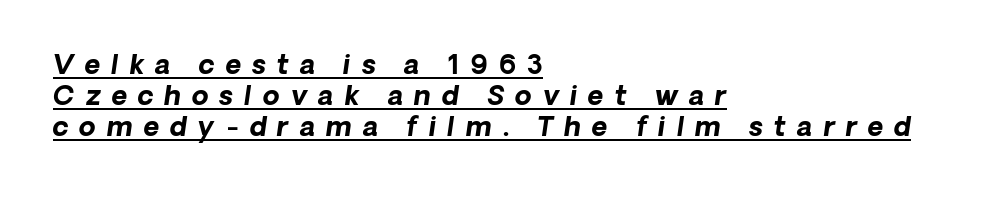
A continuous stroke trails under the words, as in a hyperlink. In terms of weight, the rendering is a true, heavy bold. One-word summary of the alignment: left. Display-style spreading of the glyphs; the letterfit is very open. Leading is clearly below the norm, producing a dense column.
